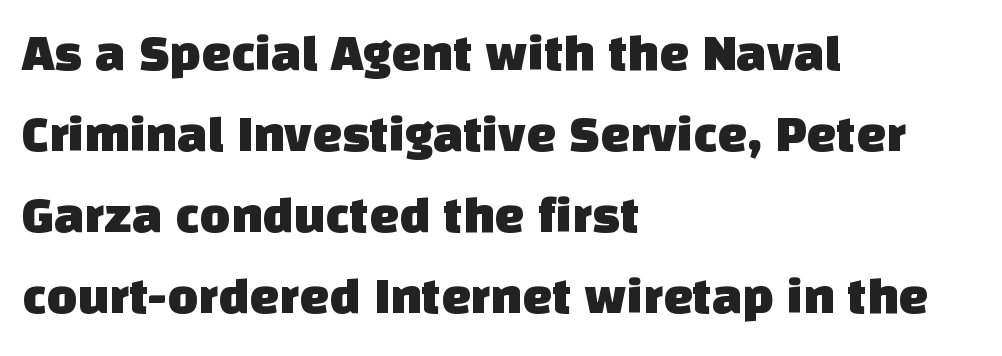
{"serif": "no", "width": "normal", "stroke_contrast": "low", "x_height": "large", "monospaced": "no", "underline": "no", "align": "left", "line_spacing": "normal", "line_spacing_ratio": 1.53, "letter_spacing": "normal", "letter_spacing_em": 0.0, "glyph_px": 53}
